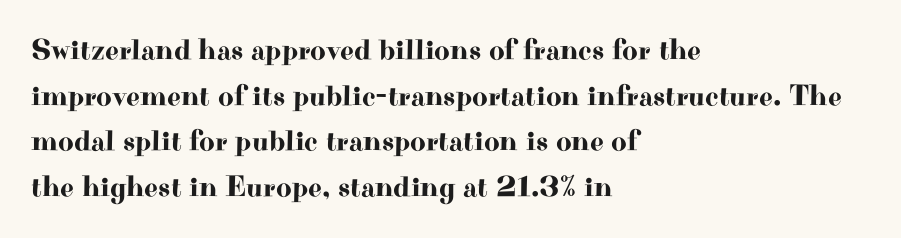
The image shows 30 px wide serif type, upright; set left-aligned, normal line spacing (1.52x), normal letter spacing, not underlined; high stroke contrast and a small x-height.
